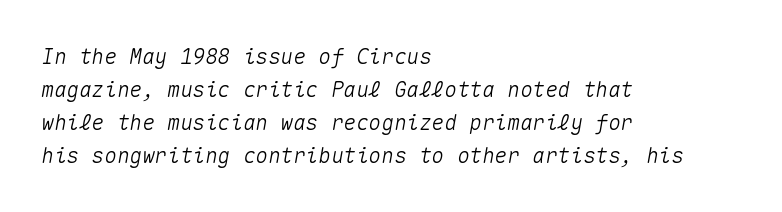
The paragraph shown leans on its left margin. The letters are slanted; this is an italic face. The line texture is even and compact thanks to regular tracking. Rule under the text: the space is simply empty. Vertical spacing — default.
